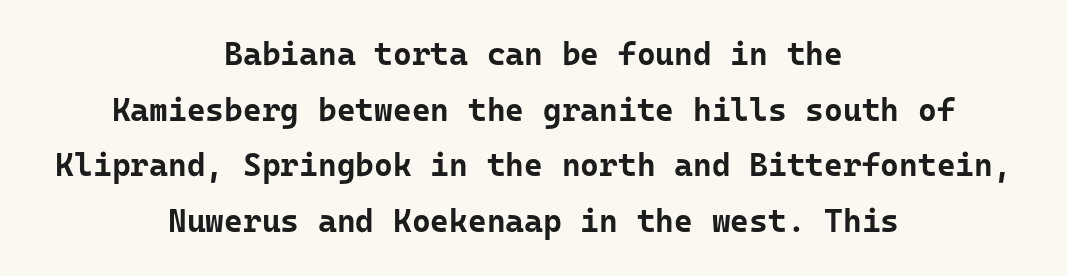
Q: Is the text bold? A: Yes.
Q: Is the text italic (slanted)? A: No, it is upright.
Q: Is the typeface a serif or a sans-serif typeface? A: Sans-serif.
Q: Is the text underlined? A: No.
Q: How is the paragraph aligned? A: Centered.
Q: Is the spacing between letters normal or unusually wide? A: Normal.
Q: Width (condensed, normal, or wide)? A: Normal.
Q: Stroke contrast? A: Low.
Q: x-height? A: Medium.
